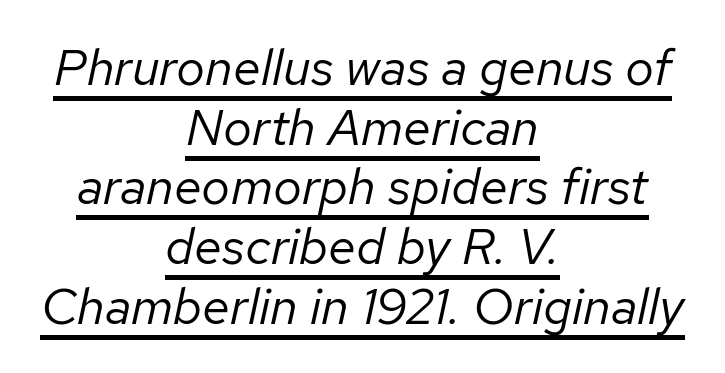
A continuous stroke trails under the words, as in a hyperlink. The font's italic variant was chosen for this text. Honestly, the letter spacing is just normal — you wouldn't notice it. Layout note: lines centered. The passage shown is not bold in any degree.
